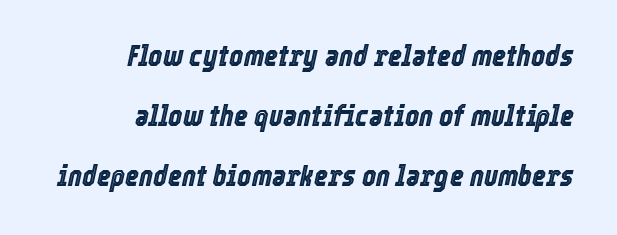
In terms of posture, this sample is oblique. Notice the wide empty band between every row — that's loose leading. Tracking value appears to be zero — textbook default spacing. Varying glyph widths throughout — classic text-font behaviour.
